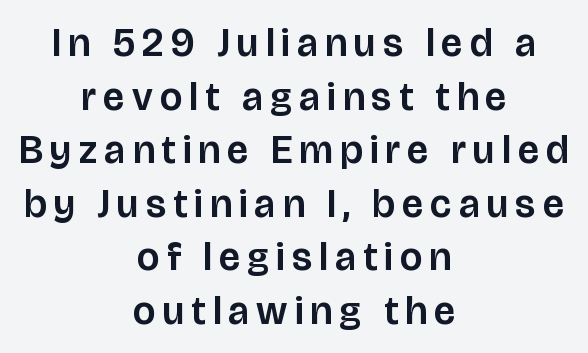
{"serif": "no", "italic": "no", "width": "normal", "stroke_contrast": "low", "x_height": "large", "monospaced": "no", "underline": "no", "align": "center", "line_spacing": "normal", "line_spacing_ratio": 1.34, "glyph_px": 40}
